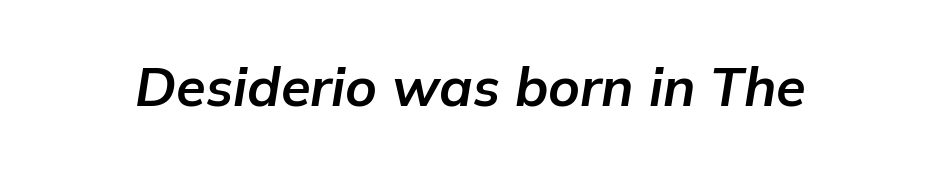
The image shows 54 px bold type, italic (leaning right); set normal letter spacing, not underlined; low stroke contrast and a medium x-height.
